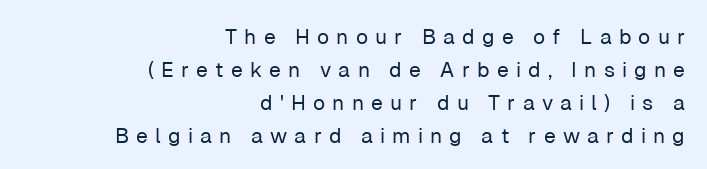
Q: Is the text bold? A: No.
Q: Is the text italic (slanted)? A: No, it is upright.
Q: Is the text underlined? A: No.
Q: How is the paragraph aligned? A: Right-aligned.
Q: Is the spacing between letters normal or unusually wide? A: Unusually wide.
Q: Is the spacing between lines tight, normal or loose? A: Normal.
